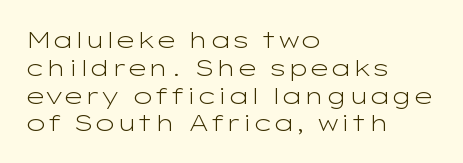
{"italic": "no", "bold": "no", "underline": "no", "align": "left", "line_spacing_ratio": 1.21, "letter_spacing": "normal", "letter_spacing_em": 0.0, "glyph_px": 23}
